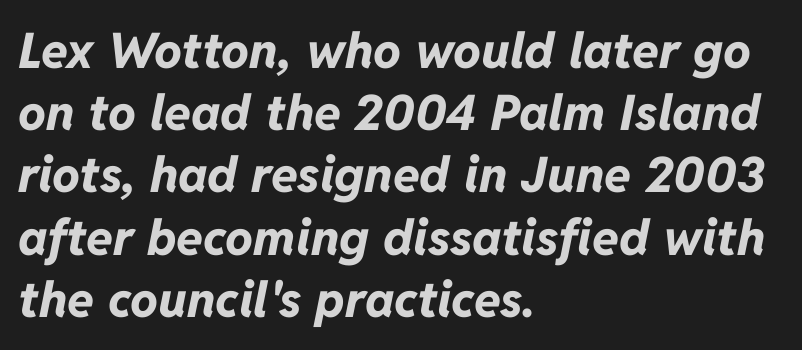
Q: Is the text bold? A: Yes.
Q: Is the text italic (slanted)? A: Yes, it leans right by about 11 degrees.
Q: Is the text underlined? A: No.
Q: How is the paragraph aligned? A: Left-aligned.
Q: Is the spacing between letters normal or unusually wide? A: Normal.
Q: Is the spacing between lines tight, normal or loose? A: Normal.
Q: Width (condensed, normal, or wide)? A: Normal.
Q: Stroke contrast? A: Low.
Q: x-height? A: Medium.
Q: Monospaced? A: No.
